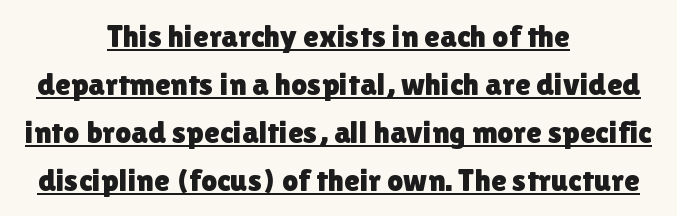
These lines are centered, leaving both edges ragged. Glance below the letters and you will spot a drawn line. The font's upright variant was chosen for this text. Line spacing here is normal.
